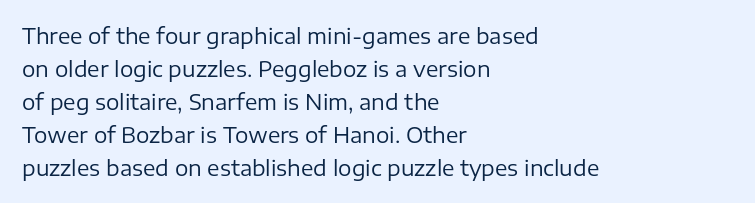
{"italic": "no", "bold": "no", "underline": "no", "align": "left", "line_spacing": "normal", "line_spacing_ratio": 1.57, "letter_spacing": "normal", "letter_spacing_em": 0.0, "glyph_px": 21}
